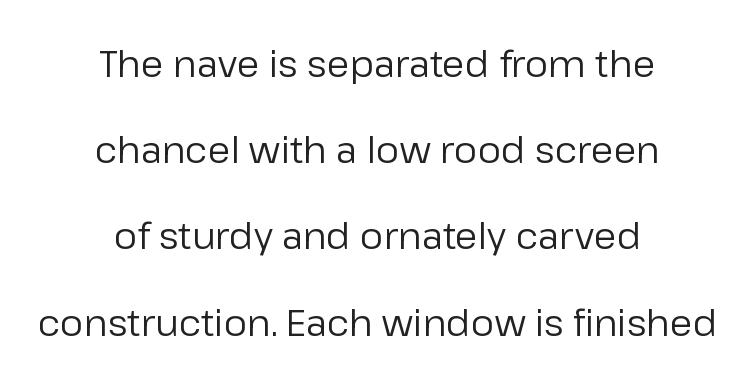
The image shows 37 px regular-weight sans-serif type, upright; set centered, loose line spacing (2.33x), normal letter spacing, not underlined; low stroke contrast and a medium x-height.
